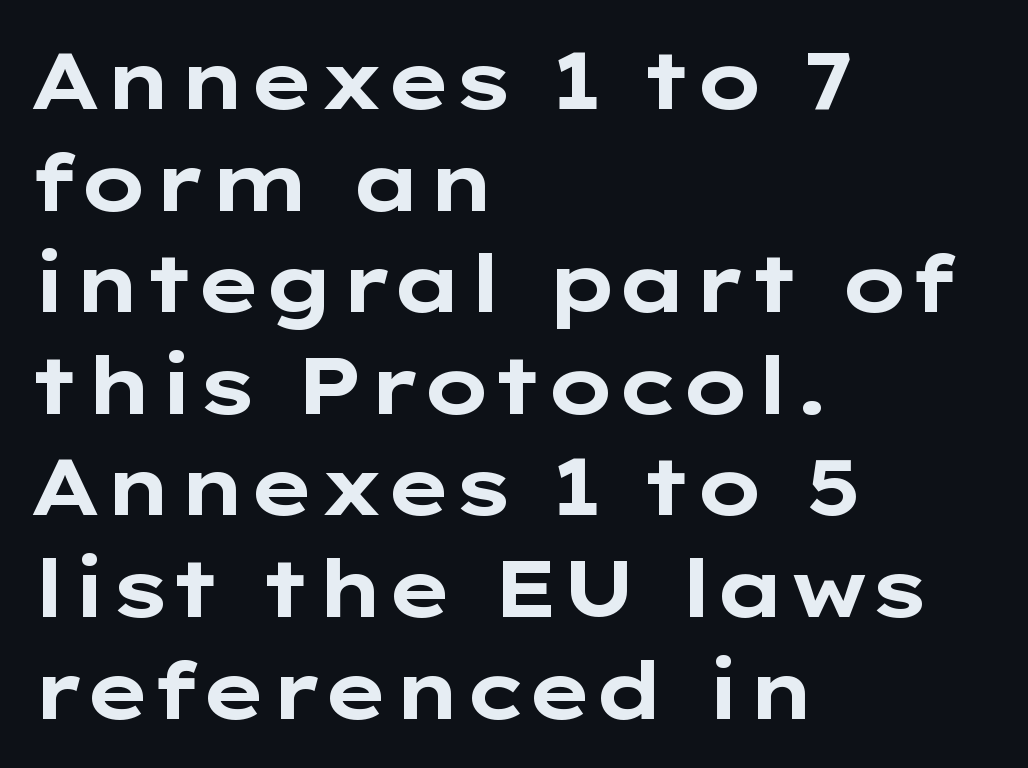
{"serif": "no", "italic": "no", "bold": "yes", "weight": "bold", "width": "wide", "stroke_contrast": "low", "x_height": "medium", "monospaced": "no", "underline": "no", "align": "left", "line_spacing": "normal", "line_spacing_ratio": 1.27, "letter_spacing": "normal", "letter_spacing_em": 0.0, "glyph_px": 80}
